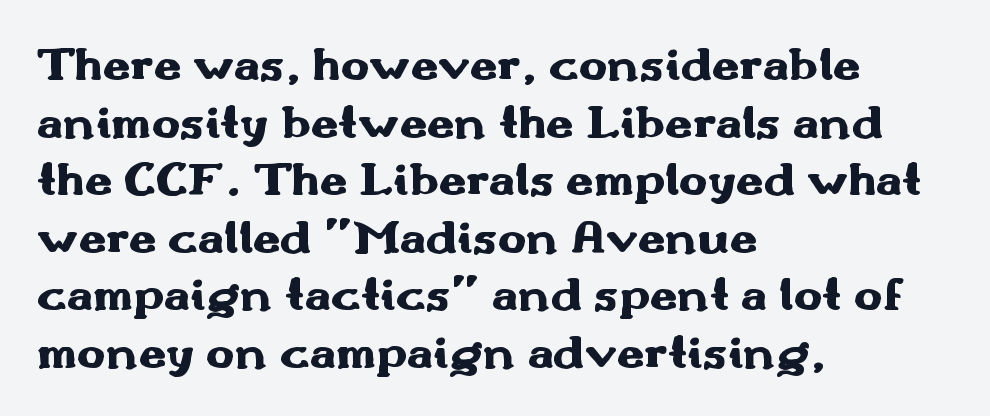
Q: Is the text bold? A: Yes.
Q: Is the text italic (slanted)? A: No, it is upright.
Q: Is the typeface a serif or a sans-serif typeface? A: Sans-serif.
Q: Is the text underlined? A: No.
Q: How is the paragraph aligned? A: Left-aligned.
Q: Is the spacing between letters normal or unusually wide? A: Normal.
Q: Width (condensed, normal, or wide)? A: Wide.
Q: Stroke contrast? A: Medium.
Q: x-height? A: Small.
Q: Monospaced? A: No.
